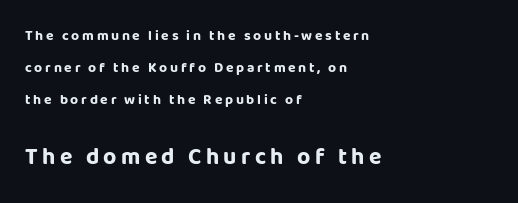
{"italic": "no", "bold": "yes", "underline": "no", "align": "left", "line_spacing": "loose", "line_spacing_ratio": 2.28, "larger_block": "second", "size_ratio": 1.64, "glyph_px": 23}
